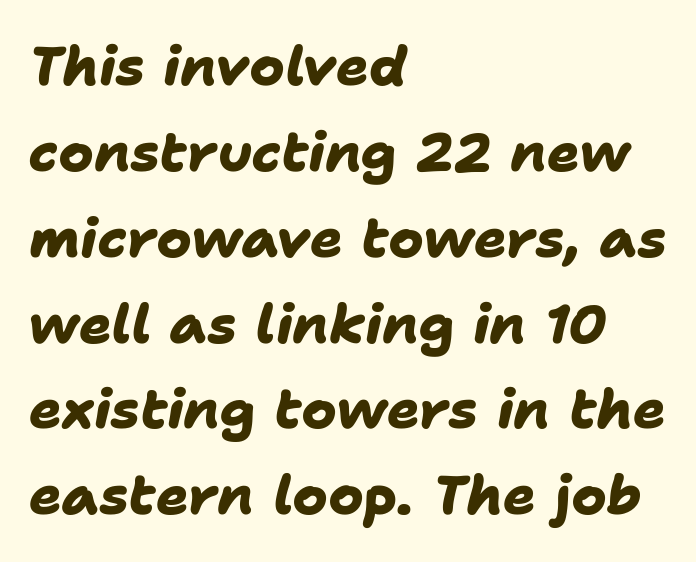
Letters rest on an invisible, unmarked baseline. These lines carry a lot of weight — the face is fully bold. Glyph-to-glyph distance matches everyday printed text. The rendering shows plain stroke endings on the letterforms — a sans-serif design. The text block is weighted toward the left margin, trailing off unevenly rightward. This sample has the flowing, uneven cadence of proportional lettering.
